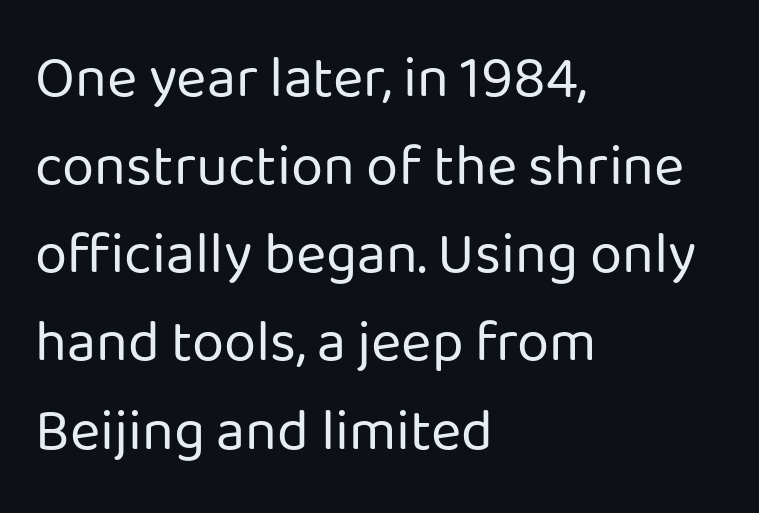
The image shows 58 px regular-weight sans-serif type, upright; set left-aligned, normal line spacing (1.52x), normal letter spacing, not underlined; low stroke contrast and a medium x-height.
